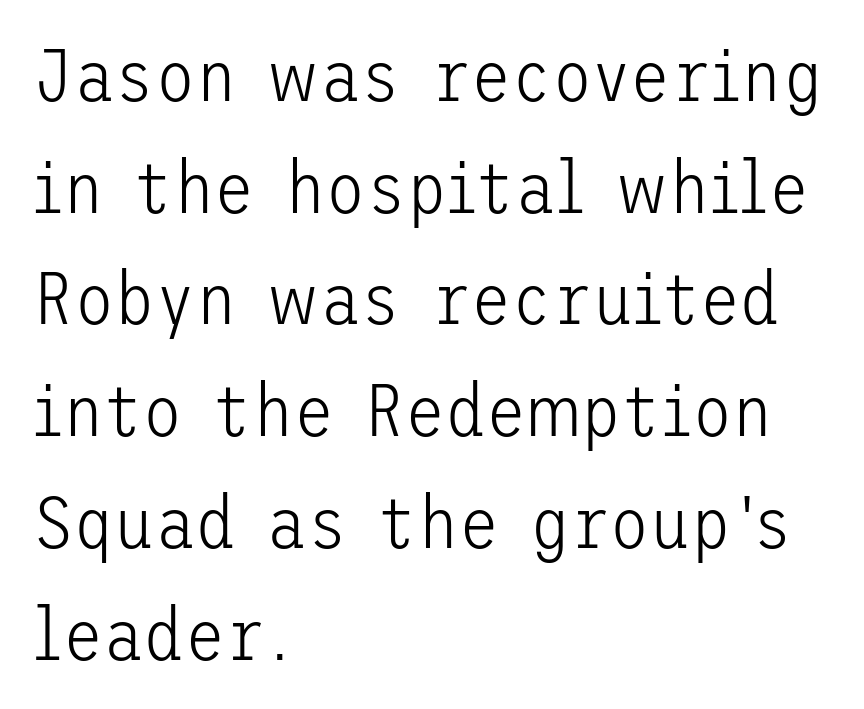
{"serif": "no", "italic": "no", "bold": "no", "weight": "light", "width": "normal", "stroke_contrast": "low", "x_height": "medium", "underline": "no", "align": "left", "line_spacing": "normal", "line_spacing_ratio": 1.51, "letter_spacing": "normal", "letter_spacing_em": 0.0, "glyph_px": 74}
